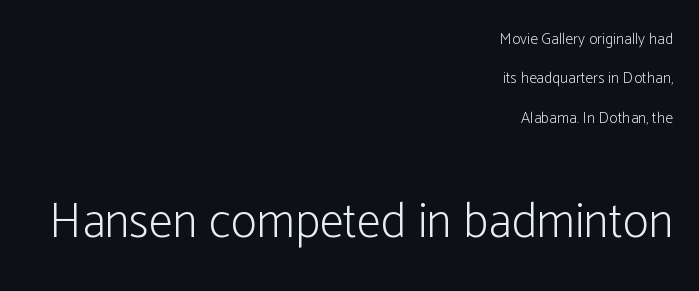
{"serif": "no", "italic": "no", "bold": "no", "weight": "light", "width": "condensed", "stroke_contrast": "low", "x_height": "medium", "monospaced": "no", "underline": "no", "align": "right", "line_spacing": "loose", "line_spacing_ratio": 2.46, "letter_spacing": "normal", "letter_spacing_em": 0.0, "larger_block": "second", "size_ratio": 3.06, "glyph_px": 49}
